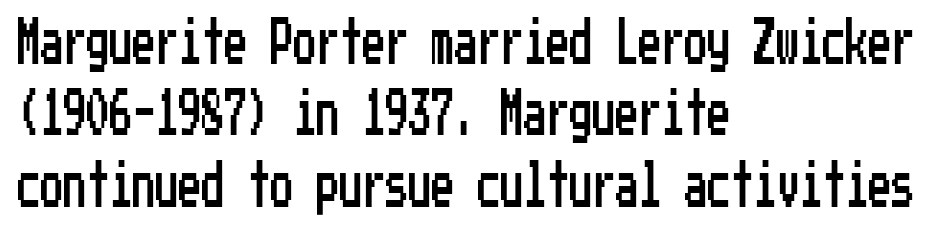
{"serif": "no", "italic": "no", "width": "condensed", "stroke_contrast": "low", "x_height": "medium", "underline": "no", "align": "left", "line_spacing": "normal", "line_spacing_ratio": 1.55, "letter_spacing": "normal", "letter_spacing_em": 0.0, "glyph_px": 46}
